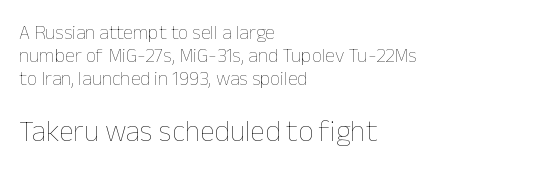
The image shows 30 px thin type, upright; set left-aligned, tight line spacing (1.14x), normal letter spacing, not underlined; the second (bottom) block is 1.5x larger; low stroke contrast and a medium x-height.
